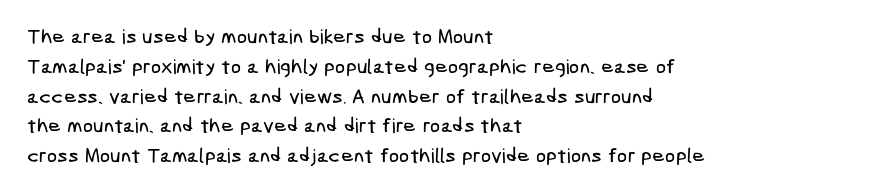
These lines are set flush left with a ragged right edge. The tracking reads as untouched default to a designer's eye. A typesetter would call this leading conventional body-copy spacing. This rendering features lettering with no underline.
